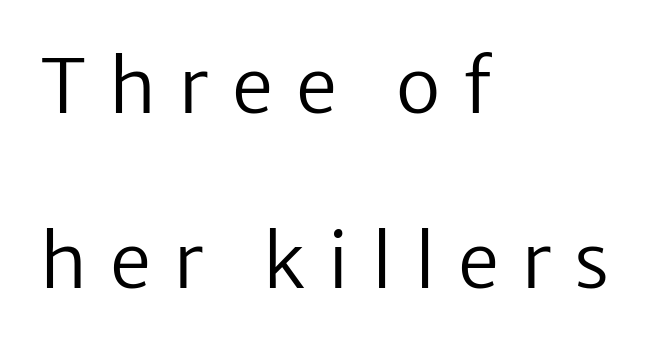
{"serif": "no", "italic": "no", "bold": "no", "weight": "regular", "width": "normal", "stroke_contrast": "low", "x_height": "medium", "monospaced": "no", "underline": "no", "align": "left", "line_spacing": "loose", "line_spacing_ratio": 2.37, "letter_spacing": "wide", "letter_spacing_em": 0.31, "glyph_px": 74}
